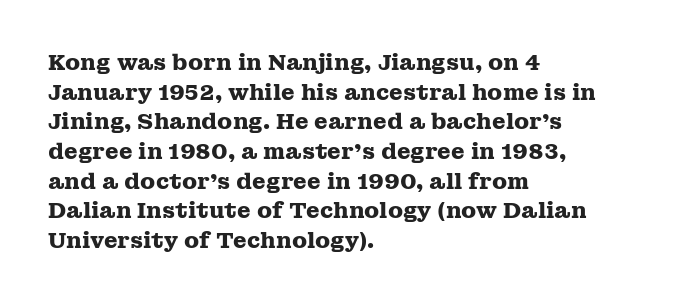
Caption: standard tracking, unaltered. Bold? Absolutely — the strokes are thick and heavy. Where is the straight margin? On the left. The line-height multiplier appears to be the usual default. Underlining? Definitely not there. Upright lettering throughout.
